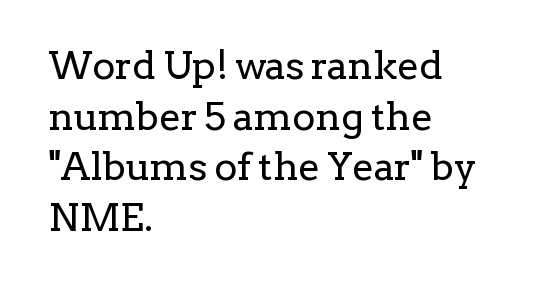
The image shows 39 px regular-weight serif type, upright; set left-aligned, normal line spacing (1.3x), normal letter spacing, not underlined; low stroke contrast and a medium x-height.
